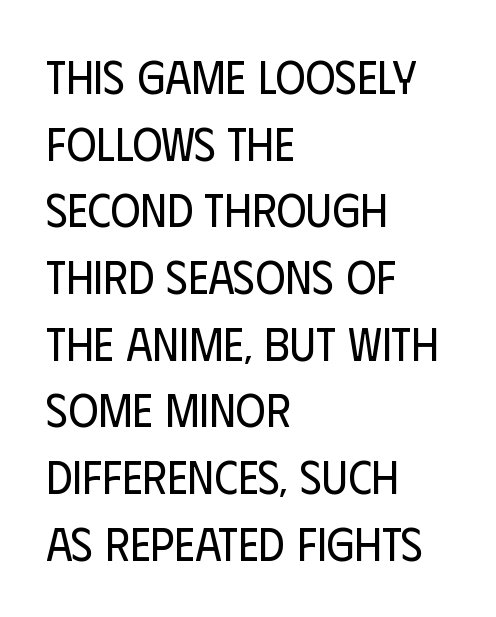
Q: Is the text bold? A: No.
Q: Is the text italic (slanted)? A: No, it is upright.
Q: Is the typeface a serif or a sans-serif typeface? A: Sans-serif.
Q: Is the text underlined? A: No.
Q: How is the paragraph aligned? A: Left-aligned.
Q: Is the spacing between letters normal or unusually wide? A: Normal.
Q: Is the spacing between lines tight, normal or loose? A: Normal.
Q: Width (condensed, normal, or wide)? A: Condensed.
Q: Stroke contrast? A: Low.
Q: x-height? A: Large.
Q: Monospaced? A: No.
